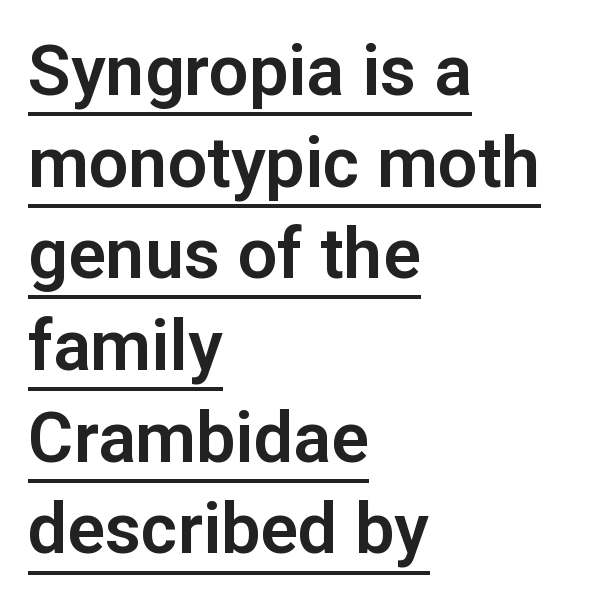
Q: Is the text italic (slanted)? A: No, it is upright.
Q: Is the typeface a serif or a sans-serif typeface? A: Sans-serif.
Q: Is the text underlined? A: Yes.
Q: How is the paragraph aligned? A: Left-aligned.
Q: Is the spacing between letters normal or unusually wide? A: Normal.
Q: Is the spacing between lines tight, normal or loose? A: Normal.
Q: Width (condensed, normal, or wide)? A: Normal.
Q: Stroke contrast? A: Low.
Q: x-height? A: Medium.
Q: Monospaced? A: No.
